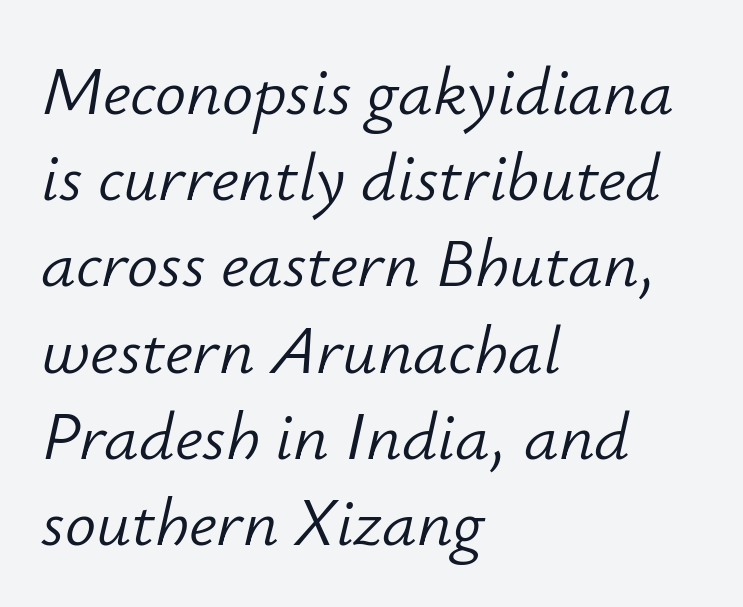
The image shows 69 px light type, italic (leaning right); set left-aligned, normal line spacing (1.25x), normal letter spacing, not underlined; low stroke contrast and a small x-height.
